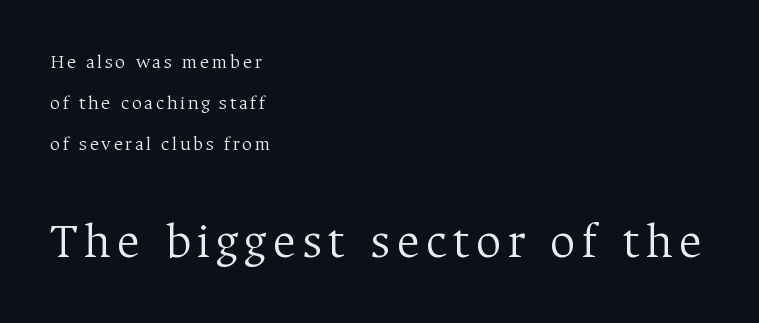
{"serif": "yes", "italic": "no", "bold": "no", "weight": "light", "width": "normal", "stroke_contrast": "medium", "x_height": "medium", "monospaced": "no", "underline": "no", "align": "left", "line_spacing": "loose", "line_spacing_ratio": 2.04, "larger_block": "second", "size_ratio": 2.5, "glyph_px": 50}
